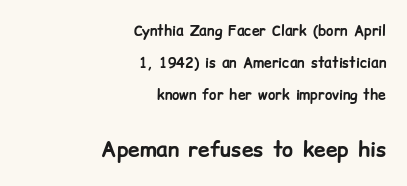
Q: Is the text bold? A: Yes.
Q: Is the text italic (slanted)? A: No, it is upright.
Q: Is the text underlined? A: No.
Q: How is the paragraph aligned? A: Right-aligned.
Q: Is the spacing between letters normal or unusually wide? A: Normal.
Q: Is the spacing between lines tight, normal or loose? A: Loose.
Q: Which block of text is set in a larger size, the first (top) or the second (bottom)? A: The second (bottom) one.
